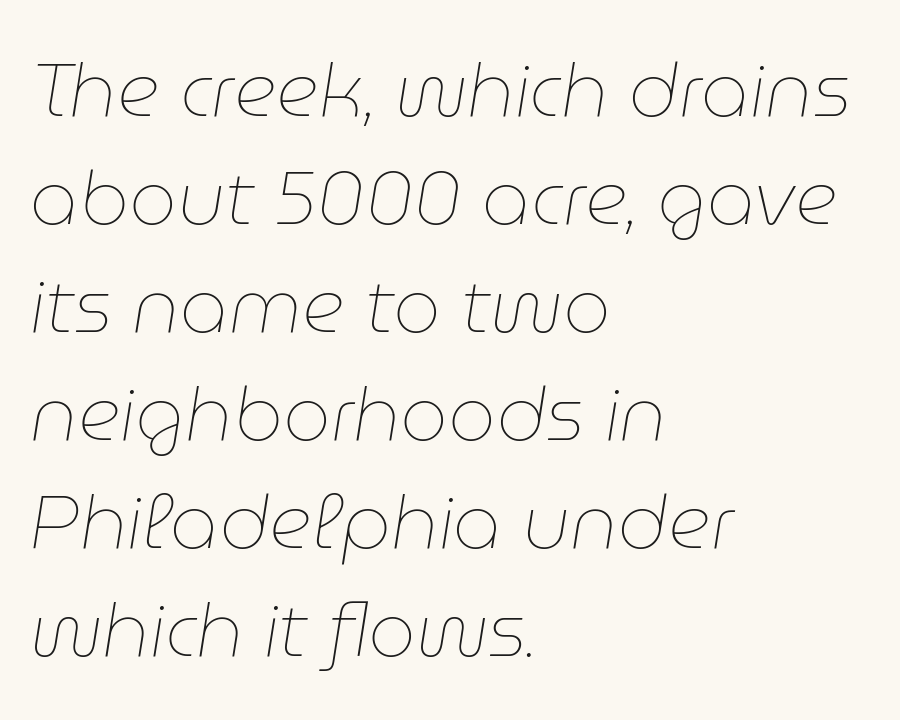
Yep, that's italic — everything's leaning. Descender tails drop into unmarked territory. If you drew a ruler down the left edge, every line would touch it. Weight: not bold — regular or lighter. Baseline-to-baseline distance is the conventional proportion of letter height. This rendering leaves character spacing at its baseline value.
